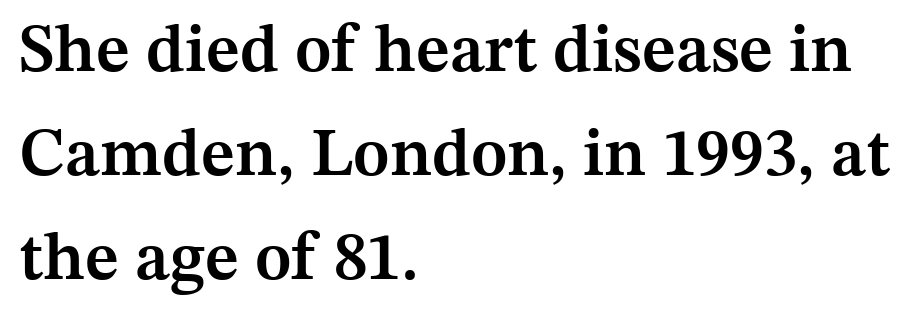
Q: Is the text bold? A: Semi-bold.
Q: Is the text italic (slanted)? A: No, it is upright.
Q: Is the typeface a serif or a sans-serif typeface? A: Serif.
Q: Is the text underlined? A: No.
Q: How is the paragraph aligned? A: Left-aligned.
Q: Is the spacing between letters normal or unusually wide? A: Normal.
Q: Is the spacing between lines tight, normal or loose? A: Normal.
Q: Width (condensed, normal, or wide)? A: Normal.
Q: Stroke contrast? A: Medium.
Q: x-height? A: Medium.
Q: Monospaced? A: No.
